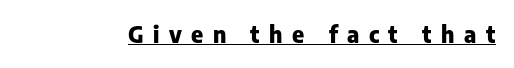
Looks like someone drew a line under every word here. Characters remain perfectly vertical along every line. The horizontal fit of the characters is loose and conspicuously gappy. The rendering uses a bold face; every stroke is thick and dark.
